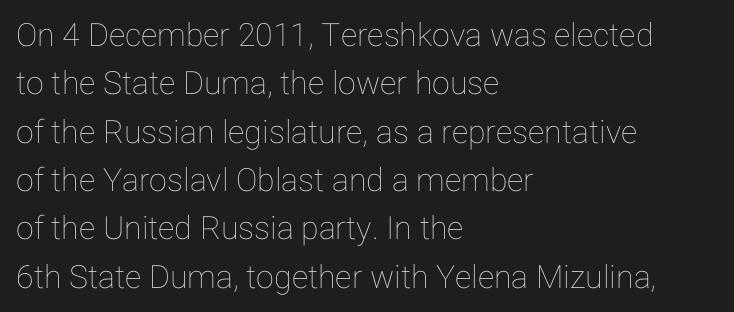
Q: Is the text italic (slanted)? A: No, it is upright.
Q: Is the text underlined? A: No.
Q: How is the paragraph aligned? A: Left-aligned.
Q: Is the spacing between letters normal or unusually wide? A: Normal.
Q: Is the spacing between lines tight, normal or loose? A: Normal.
Q: Width (condensed, normal, or wide)? A: Normal.
Q: Stroke contrast? A: Low.
Q: x-height? A: Medium.
Q: Monospaced? A: No.
